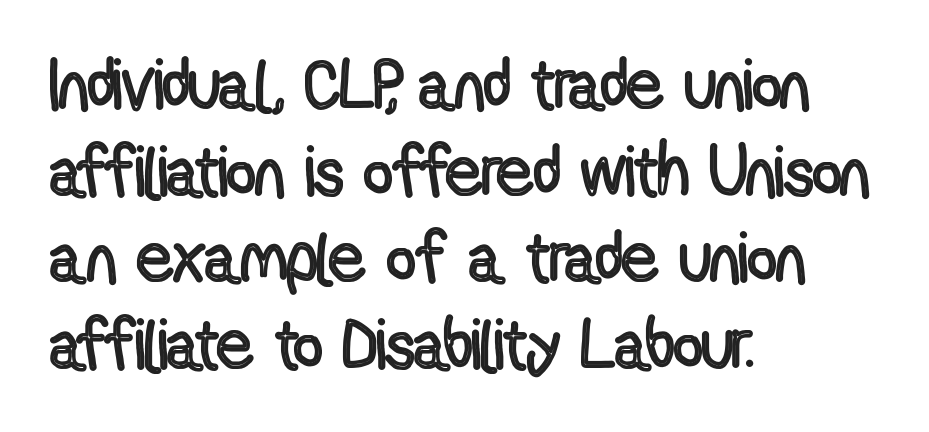
The horizontal fit of the characters is conventional and even. Character widths vary here, with narrow letters taking less room than wide ones. Tall strokes in this sample are plumb rather than angled. The lines are quadded left. Clear beneath every line of the passage.
